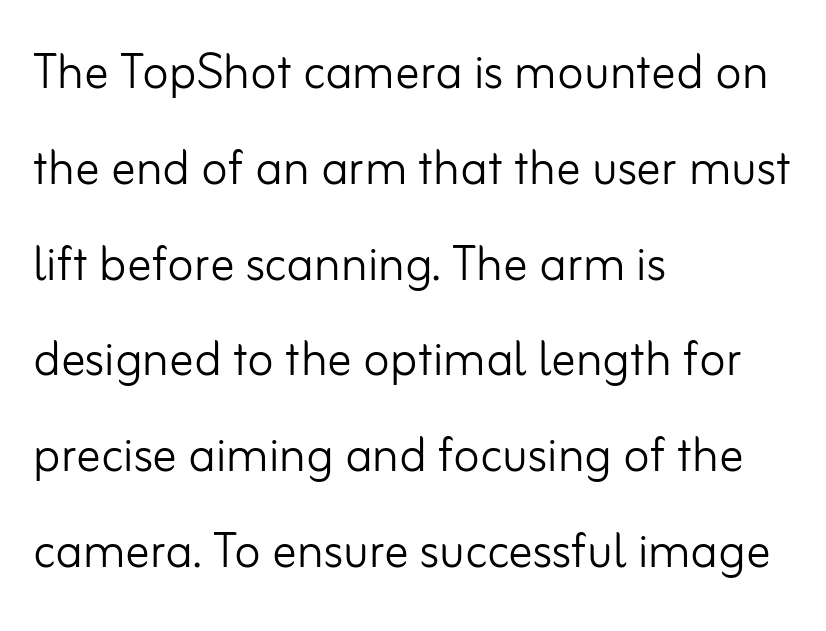
The image shows 61 px light sans-serif type, upright; set left-aligned, normal line spacing (1.57x), normal letter spacing, not underlined; low stroke contrast and a small x-height.
